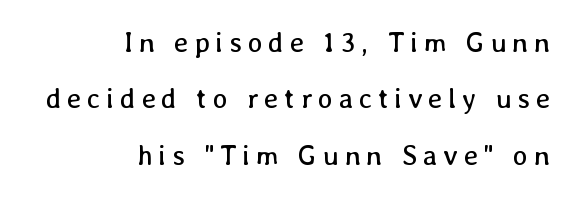
The image shows 28 px regular-weight type, upright; set right-aligned, loose line spacing (2.01x), unusually wide letter spacing (+0.21 em), not underlined; low stroke contrast and a medium x-height.
